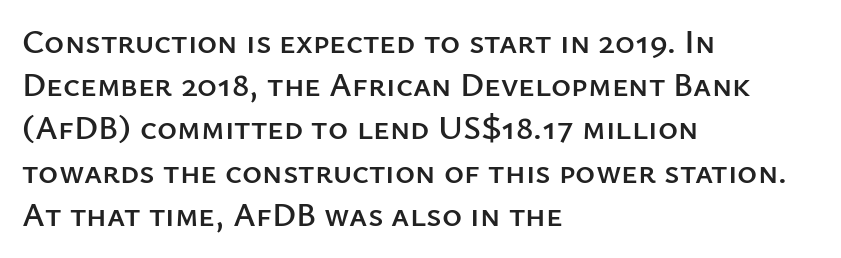
Leading: standard. A typesetter would call this proportional, since set widths differ per character. Just letters on the line, the space beneath them empty. In terms of letterspacing, this is plain default setting. Style check: upright. Are there feet on the stems? There aren't — it's a sans.
